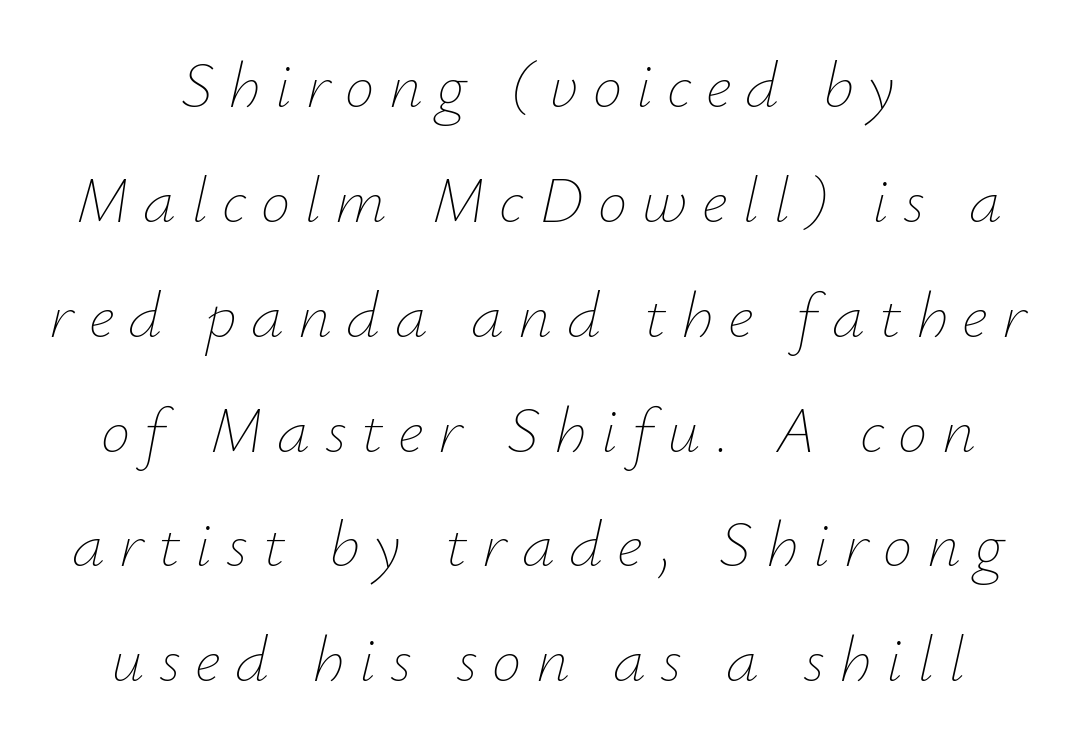
Q: Is the text bold? A: No.
Q: Is the text italic (slanted)? A: Yes, it leans right by about 12 degrees.
Q: Is the text underlined? A: No.
Q: How is the paragraph aligned? A: Centered.
Q: Is the spacing between letters normal or unusually wide? A: Unusually wide.
Q: Width (condensed, normal, or wide)? A: Normal.
Q: Stroke contrast? A: Low.
Q: x-height? A: Small.
Q: Monospaced? A: No.
